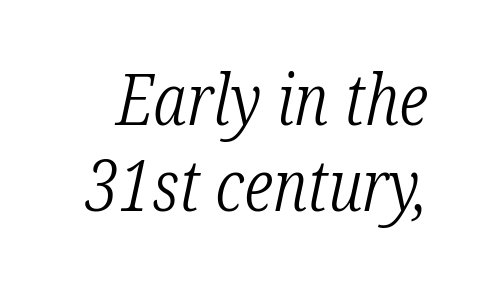
Q: Is the text bold? A: No.
Q: Is the text italic (slanted)? A: Yes, it leans right by about 12 degrees.
Q: Is the typeface a serif or a sans-serif typeface? A: Serif.
Q: Is the text underlined? A: No.
Q: Is the spacing between letters normal or unusually wide? A: Normal.
Q: Width (condensed, normal, or wide)? A: Condensed.
Q: Stroke contrast? A: Low.
Q: x-height? A: Medium.
Q: Monospaced? A: No.
